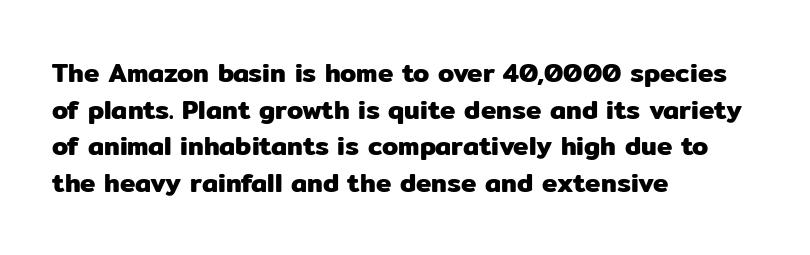
{"italic": "no", "underline": "no", "align": "left", "line_spacing": "normal", "line_spacing_ratio": 1.41, "letter_spacing": "normal", "letter_spacing_em": 0.0, "glyph_px": 26}
